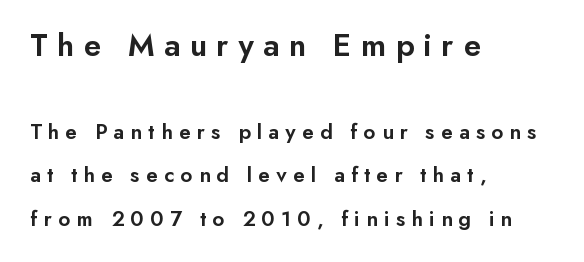
Serifs: no, the terminals of the letterforms are clean. Compared with typical paragraphs, the rows here are farther apart. Plain, unruled lines of type. The type sits square on the baseline with zero lean. Do the characters align in a grid? No, the font is proportional.
